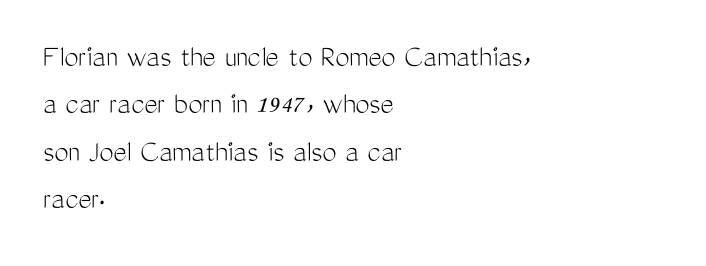
{"serif": "no", "italic": "no", "bold": "no", "weight": "light", "width": "condensed", "stroke_contrast": "medium", "x_height": "medium", "monospaced": "no", "underline": "no", "align": "left", "line_spacing": "normal", "line_spacing_ratio": 1.48, "letter_spacing": "normal", "letter_spacing_em": 0.0, "glyph_px": 32}
